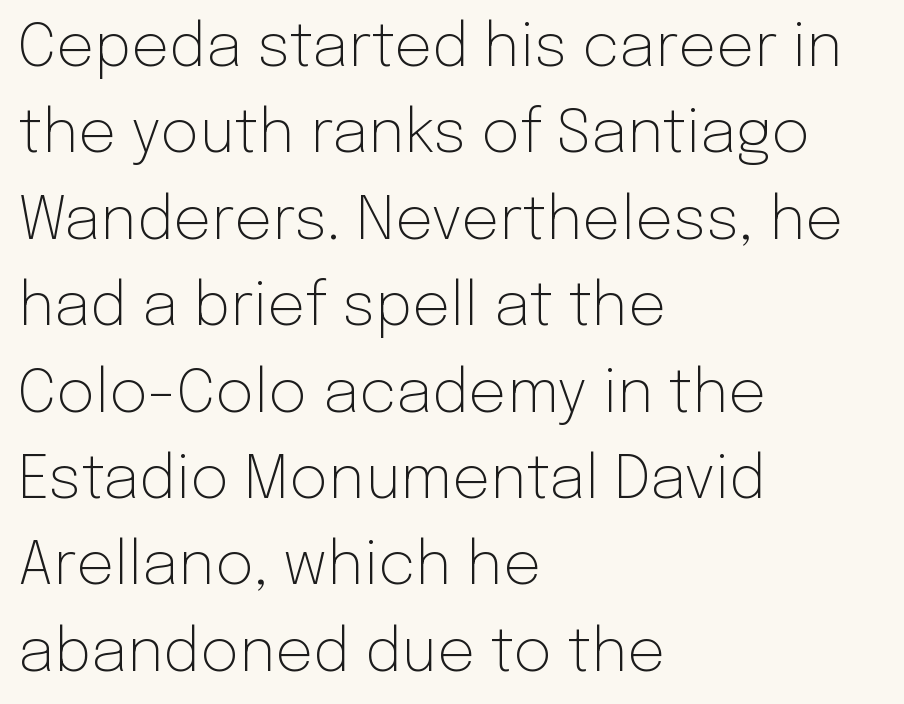
{"serif": "no", "italic": "no", "bold": "no", "weight": "light", "width": "normal", "stroke_contrast": "low", "x_height": "medium", "monospaced": "no", "underline": "no", "align": "left", "line_spacing": "normal", "line_spacing_ratio": 1.44, "letter_spacing": "normal", "letter_spacing_em": 0.0, "glyph_px": 60}
